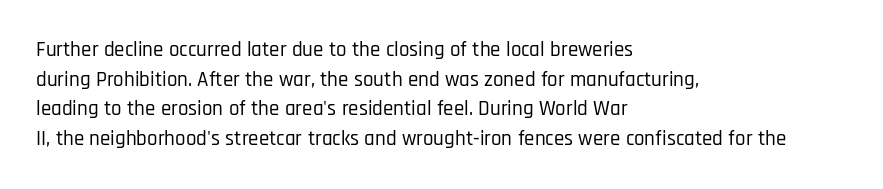
Caption: standard tracking, unaltered. Only glyphs here, with clear space below each row. The line-height multiplier appears to be the usual default. The typography opts for an upright posture over an oblique one. A student would call this left alignment; a typographer would say flush left, rag right.
